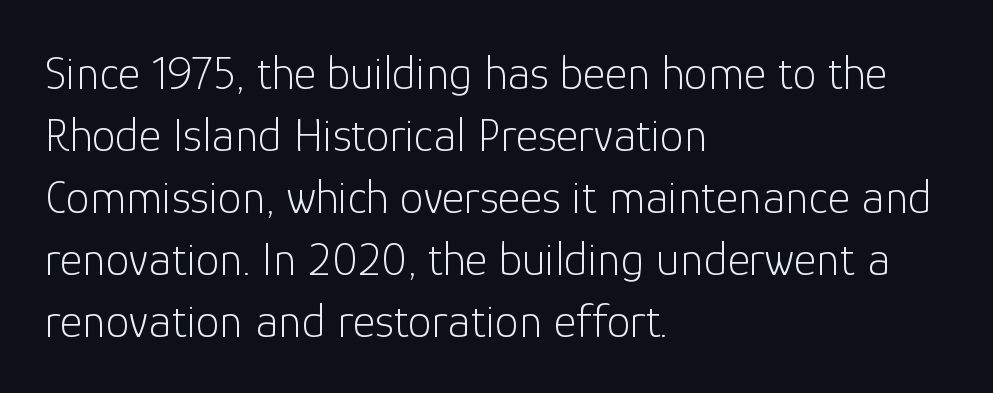
The image shows 48 px light sans-serif type, upright; set left-aligned, normal line spacing (1.29x), normal letter spacing, not underlined; low stroke contrast and a medium x-height.
